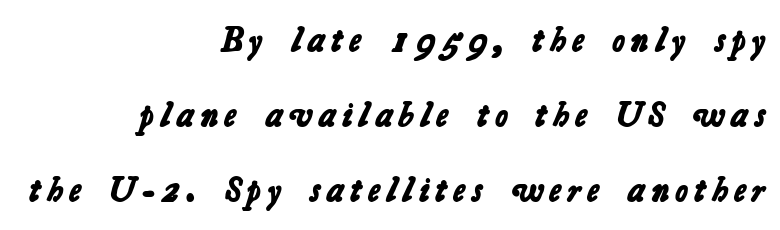
The image shows 35 px bold sans-serif type; set right-aligned, loose line spacing (2.14x), not underlined; low stroke contrast and a medium x-height.
